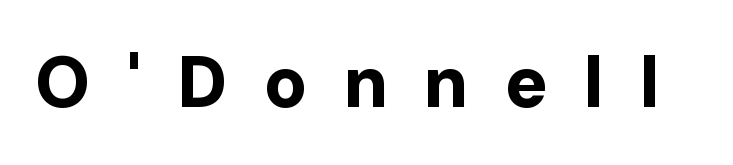
Q: Is the text bold? A: Yes.
Q: Is the text italic (slanted)? A: No, it is upright.
Q: Is the typeface a serif or a sans-serif typeface? A: Sans-serif.
Q: Is the text underlined? A: No.
Q: Is the spacing between letters normal or unusually wide? A: Unusually wide.
Q: Width (condensed, normal, or wide)? A: Normal.
Q: Stroke contrast? A: Low.
Q: x-height? A: Medium.
Q: Monospaced? A: No.
